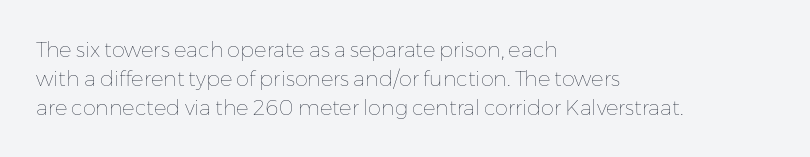
Each new line begins a customary step beneath the previous one. Stems here are at most as thick as an everyday book face. Words appear dense and cohesive because spacing is normal. Descenders hang freely into open space. The axis of the letterforms is exactly vertical.
